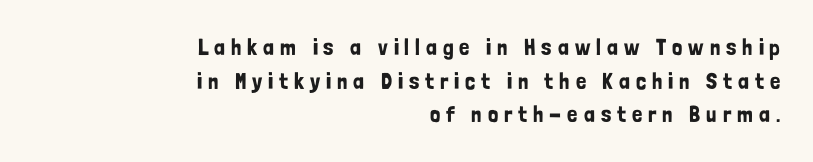
Q: Is the text italic (slanted)? A: No, it is upright.
Q: Is the text underlined? A: No.
Q: How is the paragraph aligned? A: Right-aligned.
Q: Is the spacing between letters normal or unusually wide? A: Unusually wide.
Q: Is the spacing between lines tight, normal or loose? A: Normal.
